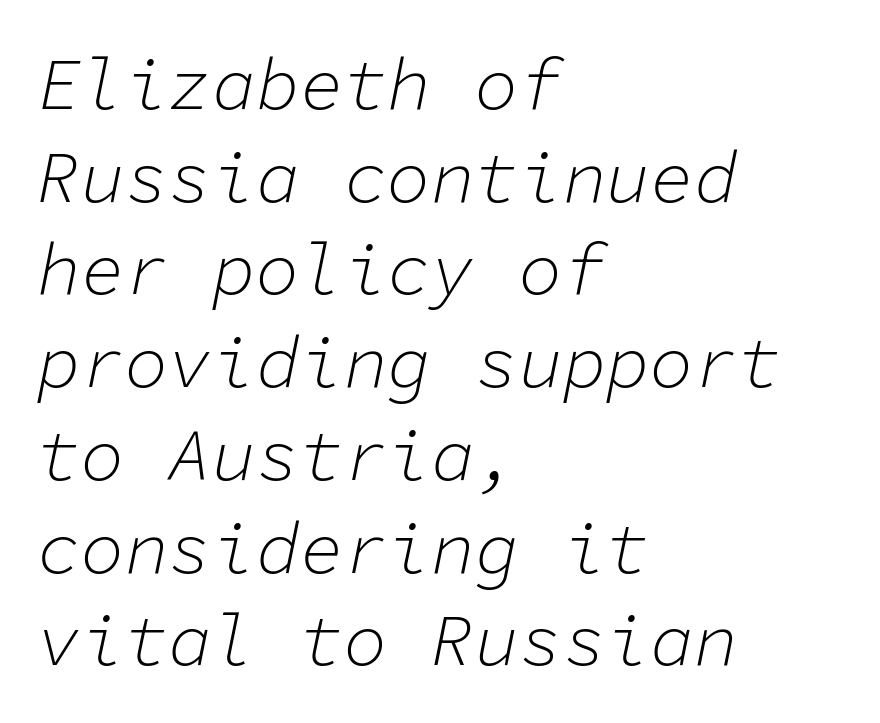
Q: Is the text bold? A: No.
Q: Is the text italic (slanted)? A: Yes, it leans right by about 11 degrees.
Q: Is the text underlined? A: No.
Q: How is the paragraph aligned? A: Left-aligned.
Q: Is the spacing between letters normal or unusually wide? A: Normal.
Q: Is the spacing between lines tight, normal or loose? A: Normal.
Q: Width (condensed, normal, or wide)? A: Normal.
Q: Stroke contrast? A: Low.
Q: x-height? A: Medium.
Q: Monospaced? A: Yes.
